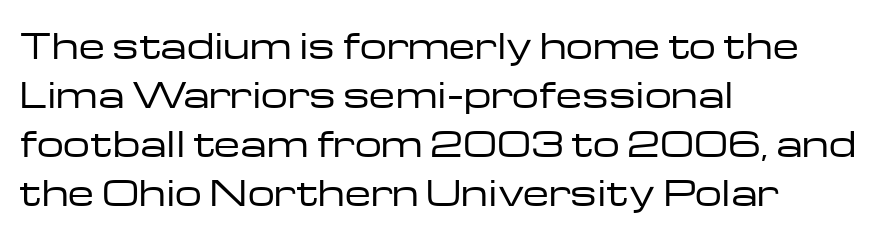
Q: Is the text bold? A: No.
Q: Is the text italic (slanted)? A: No, it is upright.
Q: Is the typeface a serif or a sans-serif typeface? A: Sans-serif.
Q: Is the text underlined? A: No.
Q: How is the paragraph aligned? A: Left-aligned.
Q: Is the spacing between letters normal or unusually wide? A: Normal.
Q: Is the spacing between lines tight, normal or loose? A: Normal.
Q: Width (condensed, normal, or wide)? A: Wide.
Q: Stroke contrast? A: Low.
Q: x-height? A: Medium.
Q: Monospaced? A: No.
